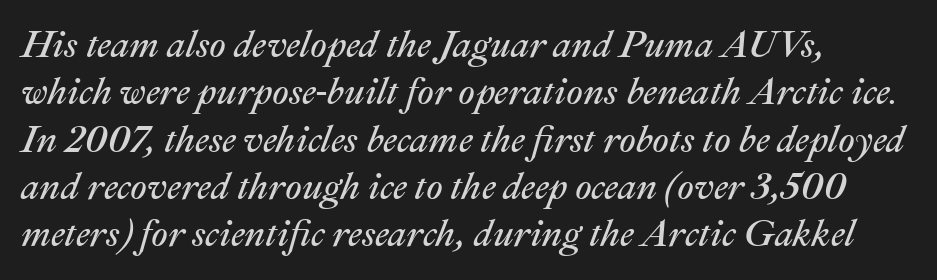
{"italic": "yes", "lean": "right", "slant_degrees": 22, "bold": "no", "weight": "regular", "width": "normal", "stroke_contrast": "medium", "x_height": "medium", "monospaced": "no", "underline": "no", "align": "left", "line_spacing": "normal", "line_spacing_ratio": 1.28, "letter_spacing": "normal", "letter_spacing_em": 0.0, "glyph_px": 37}
